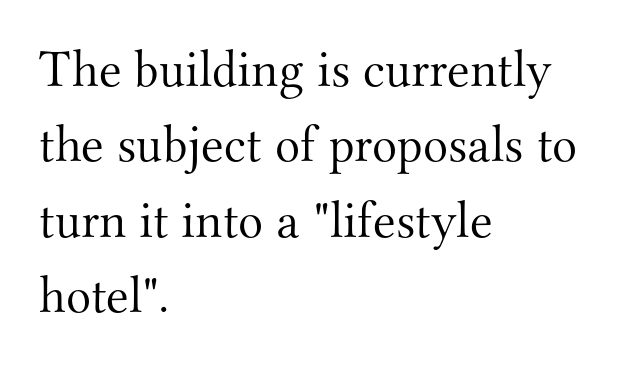
The image shows 52 px light serif type, upright; set left-aligned, normal line spacing (1.45x), normal letter spacing, not underlined; medium stroke contrast and a small x-height.
